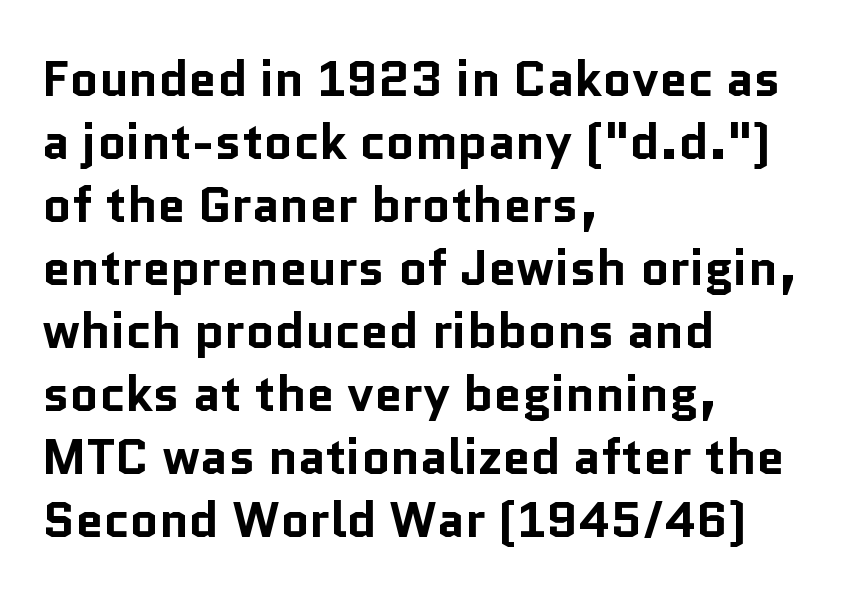
The image shows 50 px bold sans-serif type, upright; set left-aligned, normal line spacing (1.26x), normal letter spacing, not underlined; low stroke contrast and a medium x-height.
